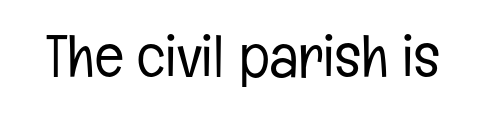
The image shows 60 px light, condensed sans-serif type, upright; set normal letter spacing, not underlined; low stroke contrast and a medium x-height.
